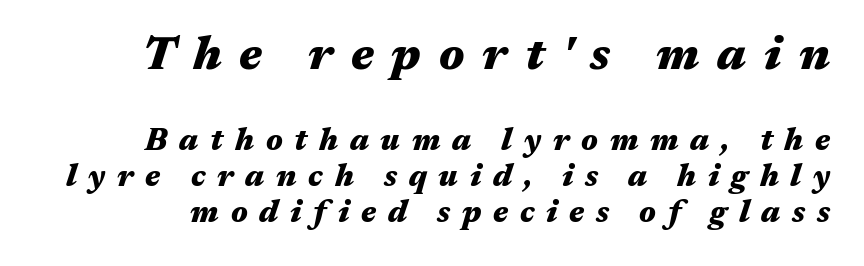
Italic? Definitely — the glyphs are oblique. The sample has been set heavy, in full bold. The gaps between neighbouring characters are conspicuously large. If you squint, the top block still reads clearly — it's the larger of the two.
